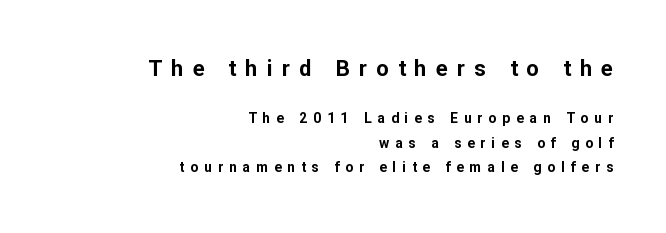
{"italic": "no", "bold": "yes", "underline": "no", "align": "right", "line_spacing_ratio": 1.72, "letter_spacing": "wide", "letter_spacing_em": 0.42, "larger_block": "first", "size_ratio": 1.57, "glyph_px": 22}
